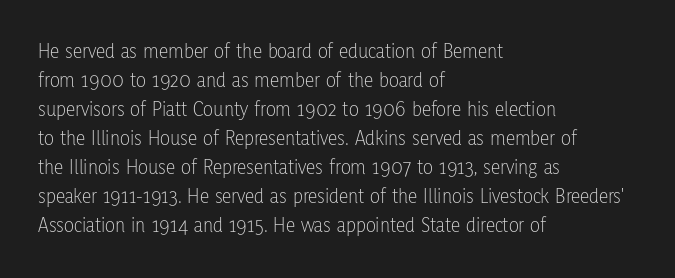
The image shows 21 px text type, upright; set left-aligned, normal line spacing (1.38x), normal letter spacing, not underlined.
